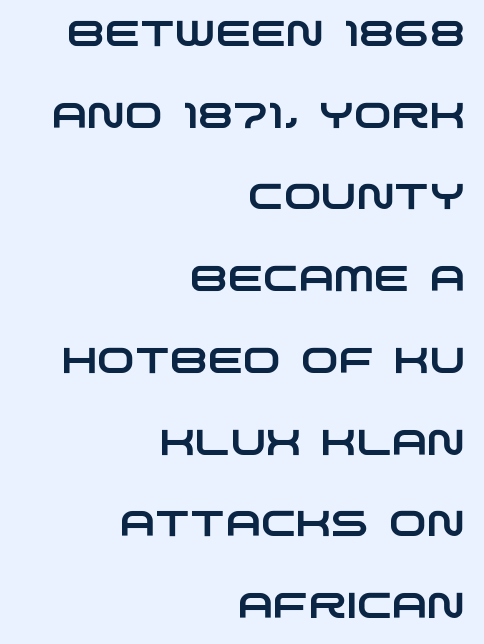
{"serif": "no", "width": "wide", "stroke_contrast": "low", "x_height": "large", "monospaced": "no", "underline": "no", "align": "right", "line_spacing": "loose", "line_spacing_ratio": 2.27, "letter_spacing": "normal", "letter_spacing_em": 0.0, "glyph_px": 36}
